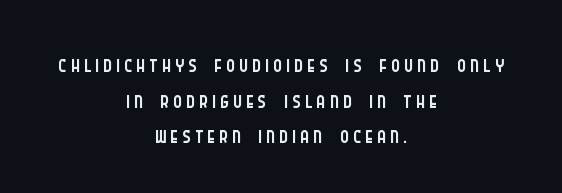
Q: Is the text bold? A: No.
Q: Is the text italic (slanted)? A: No, it is upright.
Q: Is the typeface a serif or a sans-serif typeface? A: Sans-serif.
Q: Is the text underlined? A: No.
Q: How is the paragraph aligned? A: Centered.
Q: Is the spacing between lines tight, normal or loose? A: Tight.
Q: Width (condensed, normal, or wide)? A: Condensed.
Q: Stroke contrast? A: Low.
Q: x-height? A: Large.
Q: Monospaced? A: No.
